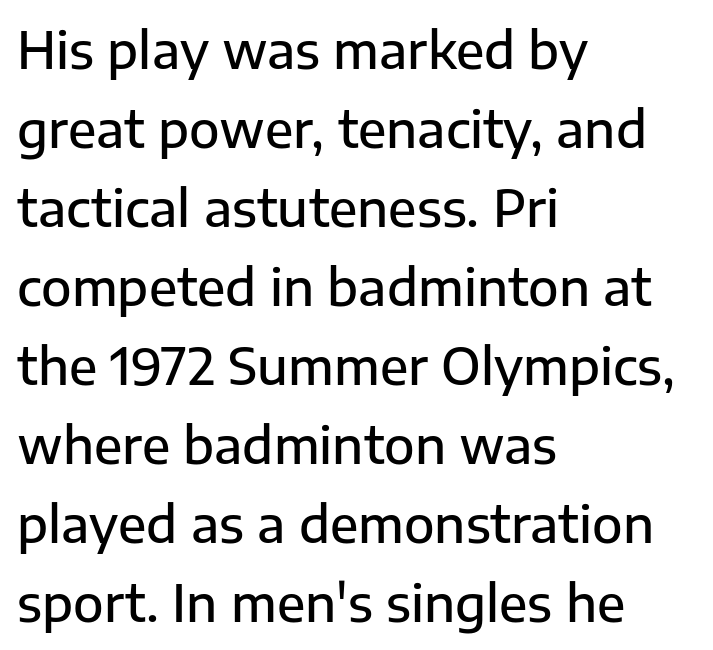
Q: Is the text bold? A: Semi-bold.
Q: Is the text italic (slanted)? A: No, it is upright.
Q: Is the typeface a serif or a sans-serif typeface? A: Sans-serif.
Q: Is the text underlined? A: No.
Q: How is the paragraph aligned? A: Left-aligned.
Q: Is the spacing between letters normal or unusually wide? A: Normal.
Q: Is the spacing between lines tight, normal or loose? A: Normal.
Q: Width (condensed, normal, or wide)? A: Normal.
Q: Stroke contrast? A: Low.
Q: x-height? A: Medium.
Q: Monospaced? A: No.
